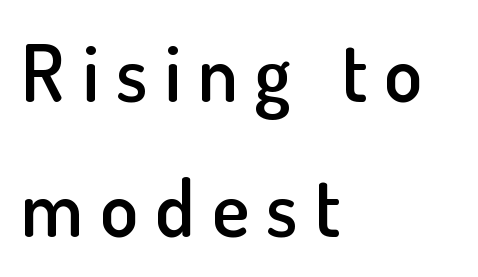
Does extra space separate the letters? Yes, quite a lot of it. Students, this is semibold: more ink than regular, less than bold. The area under the type is left untouched. The face used here is proportionally spaced, like ordinary book or web type. The font's upright variant was chosen for this text.
